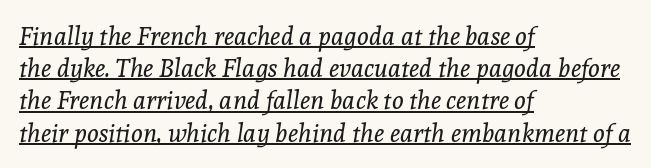
{"italic": "yes", "lean": "right", "slant_degrees": 8, "bold": "no", "underline": "yes", "align": "left", "line_spacing": "normal", "line_spacing_ratio": 1.29, "letter_spacing": "normal", "letter_spacing_em": 0.0, "glyph_px": 25}
